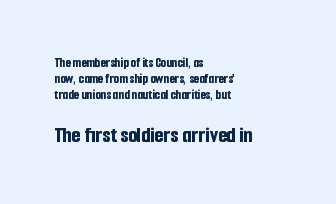
Every letter is thick-stroked: bold, no question. No italicization has been applied; the sample stays upright. The ragged edge is on the right, which tells us the setting is flush left. Does the bottom block carry the larger type? Yes, it does. Type without underlining. What stands out about the letter spacing? Nothing — it is the standard amount.
